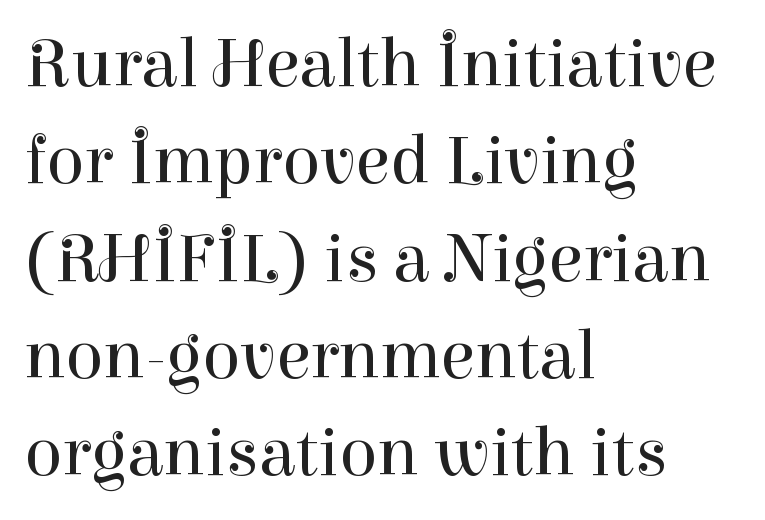
The image shows 70 px regular-weight serif type, upright; set left-aligned, normal line spacing (1.39x), normal letter spacing, not underlined; high stroke contrast and a medium x-height.
